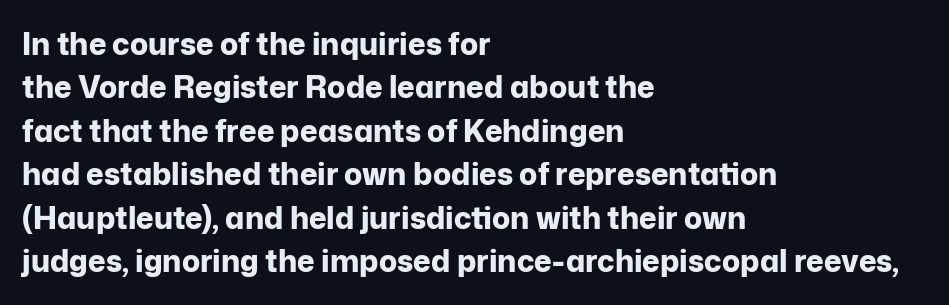
Q: Is the text bold? A: Yes.
Q: Is the text italic (slanted)? A: No, it is upright.
Q: Is the typeface a serif or a sans-serif typeface? A: Sans-serif.
Q: Is the text underlined? A: No.
Q: How is the paragraph aligned? A: Left-aligned.
Q: Is the spacing between letters normal or unusually wide? A: Normal.
Q: Is the spacing between lines tight, normal or loose? A: Normal.
Q: Width (condensed, normal, or wide)? A: Normal.
Q: Stroke contrast? A: Low.
Q: x-height? A: Medium.
Q: Monospaced? A: No.
